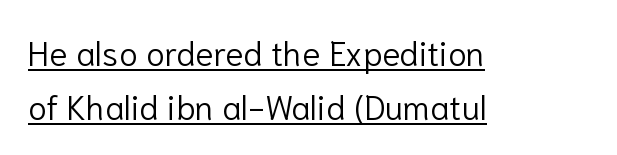
{"serif": "no", "italic": "no", "bold": "no", "weight": "light", "width": "normal", "stroke_contrast": "low", "x_height": "medium", "monospaced": "no", "underline": "yes", "align": "left", "line_spacing": "normal", "line_spacing_ratio": 1.58, "letter_spacing": "normal", "letter_spacing_em": 0.0, "glyph_px": 34}
